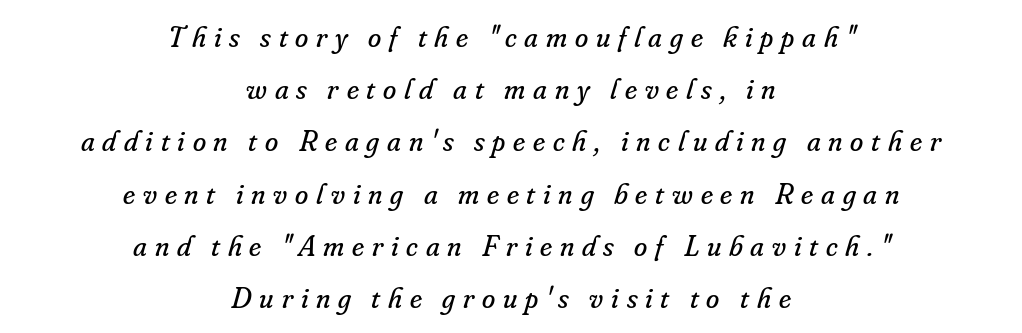
The type family on display is of the serif kind. A typesetter would mark this as italic. Weight: regular or lighter. The words here are not underlined. A typesetter would call this proportional, since set widths differ per character. There is plenty of visible air inserted between adjacent glyphs.
